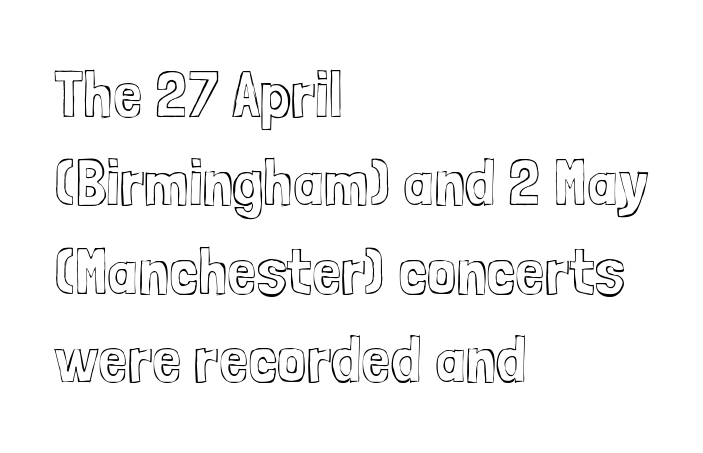
{"italic": "no", "width": "condensed", "x_height": "medium", "monospaced": "no", "underline": "no", "align": "left", "line_spacing": "normal", "line_spacing_ratio": 1.34, "letter_spacing": "normal", "letter_spacing_em": 0.0, "glyph_px": 66}
